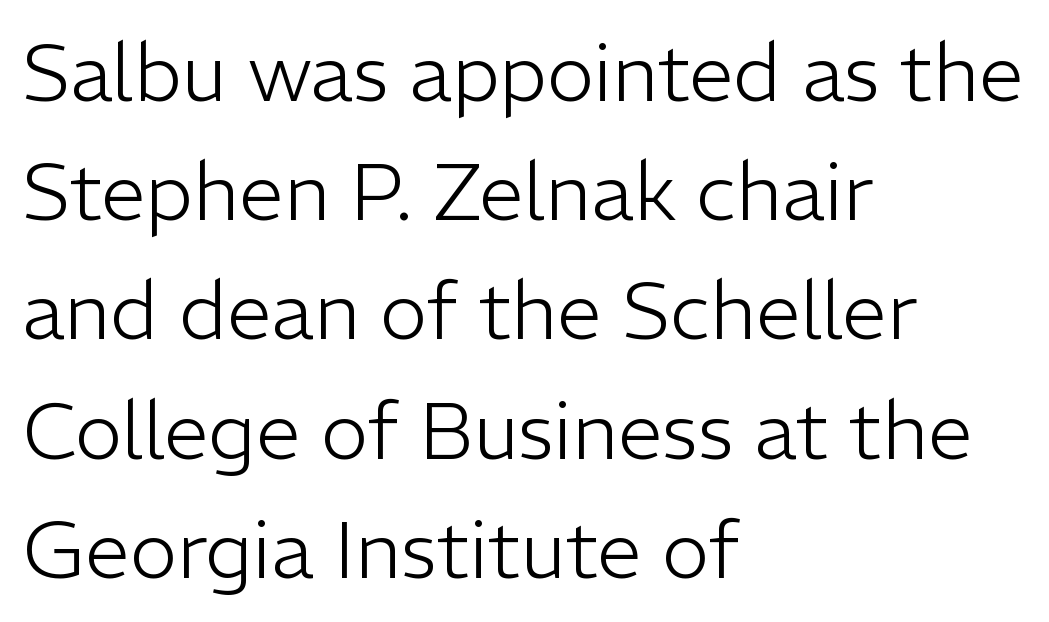
Weight: in the light-to-regular range. Observe the absence of serifs on each vertical stroke in this sample. The tracking reads as untouched default to a designer's eye. Do the characters align in a grid? No, the font is proportional. Plain, unruled lines of type. When letters stand straight like this, we call the style roman or upright.
